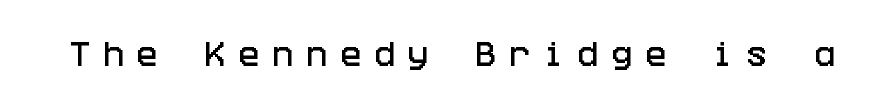
Q: Is the text italic (slanted)? A: No, it is upright.
Q: Is the typeface a serif or a sans-serif typeface? A: Sans-serif.
Q: Is the text underlined? A: No.
Q: Is the spacing between letters normal or unusually wide? A: Unusually wide.
Q: Width (condensed, normal, or wide)? A: Condensed.
Q: Stroke contrast? A: Low.
Q: x-height? A: Large.
